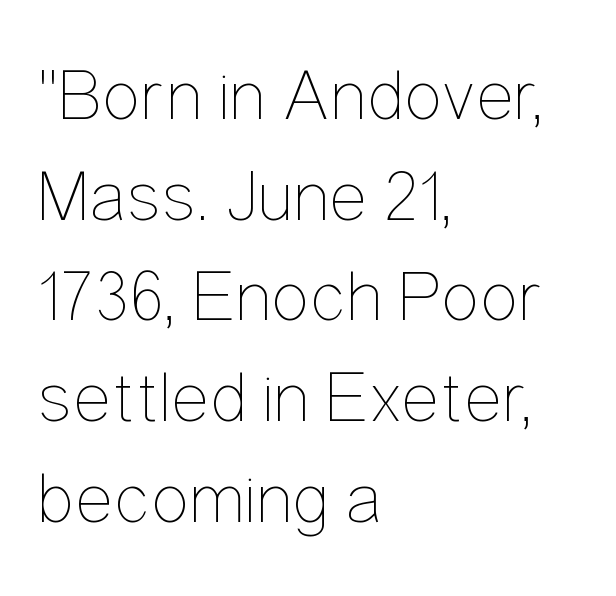
Q: Is the text bold? A: No.
Q: Is the text italic (slanted)? A: No, it is upright.
Q: Is the text underlined? A: No.
Q: How is the paragraph aligned? A: Left-aligned.
Q: Is the spacing between letters normal or unusually wide? A: Normal.
Q: Is the spacing between lines tight, normal or loose? A: Normal.
Q: Width (condensed, normal, or wide)? A: Condensed.
Q: Stroke contrast? A: Low.
Q: x-height? A: Medium.
Q: Monospaced? A: No.
